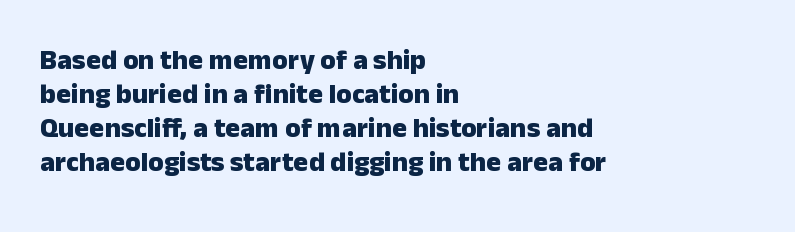
Q: Is the text bold? A: Yes.
Q: Is the text italic (slanted)? A: No, it is upright.
Q: Is the typeface a serif or a sans-serif typeface? A: Sans-serif.
Q: Is the text underlined? A: No.
Q: How is the paragraph aligned? A: Left-aligned.
Q: Is the spacing between letters normal or unusually wide? A: Normal.
Q: Width (condensed, normal, or wide)? A: Normal.
Q: Stroke contrast? A: Low.
Q: x-height? A: Medium.
Q: Monospaced? A: No.
